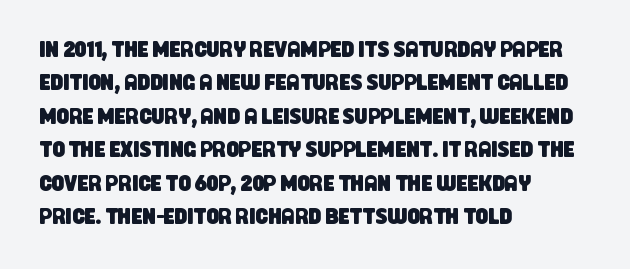
The image shows 22 px text type; set left-aligned, normal line spacing (1.52x), normal letter spacing, not underlined.
